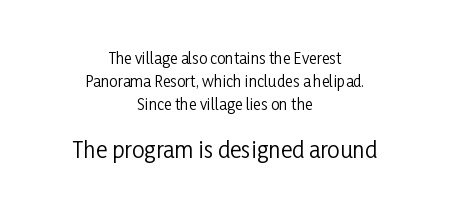
{"italic": "no", "bold": "no", "underline": "no", "align": "center", "line_spacing": "normal", "line_spacing_ratio": 1.52, "letter_spacing": "normal", "letter_spacing_em": 0.0, "larger_block": "second", "size_ratio": 1.47, "glyph_px": 22}
